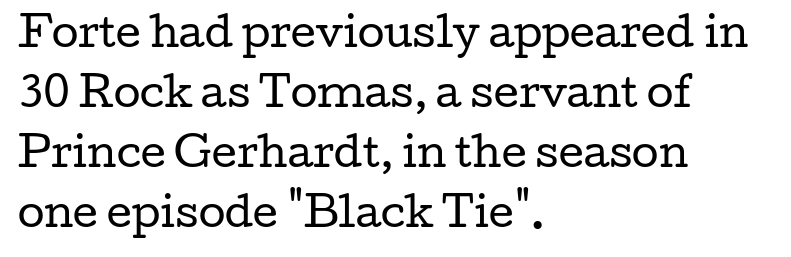
{"serif": "yes", "italic": "no", "bold": "no", "weight": "regular", "width": "wide", "stroke_contrast": "low", "x_height": "medium", "monospaced": "no", "underline": "no", "align": "left", "line_spacing": "normal", "line_spacing_ratio": 1.54, "letter_spacing": "normal", "letter_spacing_em": 0.0, "glyph_px": 39}
